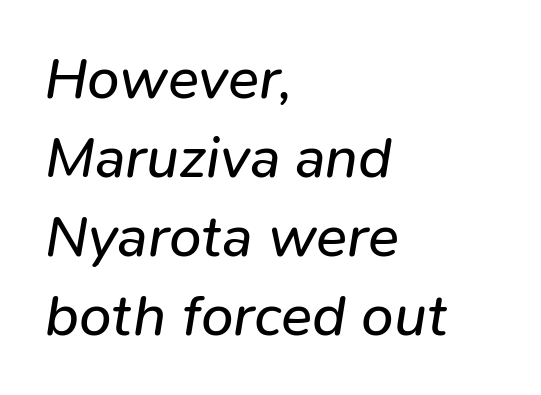
The image shows 58 px regular-weight type, italic (leaning right); set left-aligned, normal line spacing (1.36x), normal letter spacing, not underlined; low stroke contrast and a medium x-height.
